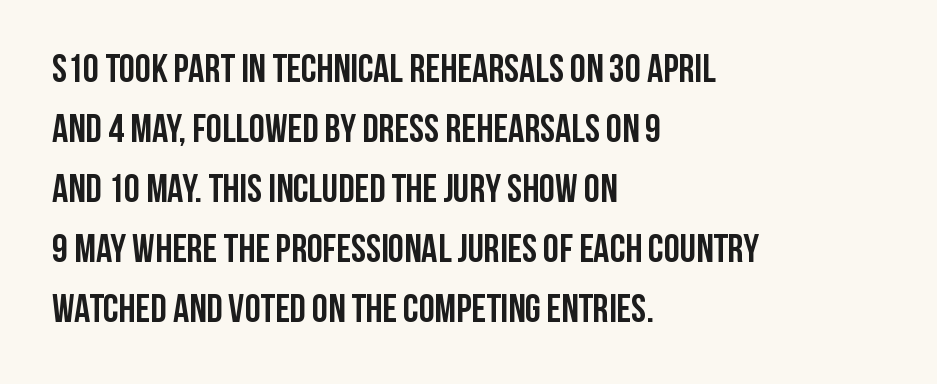
{"serif": "no", "italic": "no", "bold": "yes", "weight": "semibold", "width": "condensed", "stroke_contrast": "low", "x_height": "large", "monospaced": "no", "underline": "no", "align": "left", "line_spacing": "normal", "line_spacing_ratio": 1.5, "letter_spacing": "normal", "letter_spacing_em": 0.0, "glyph_px": 40}
